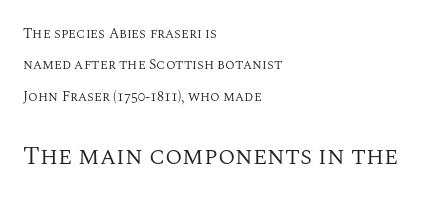
{"italic": "no", "bold": "no", "underline": "no", "align": "left", "line_spacing": "loose", "line_spacing_ratio": 2.25, "letter_spacing": "normal", "letter_spacing_em": 0.0, "larger_block": "second", "size_ratio": 1.79, "glyph_px": 25}
